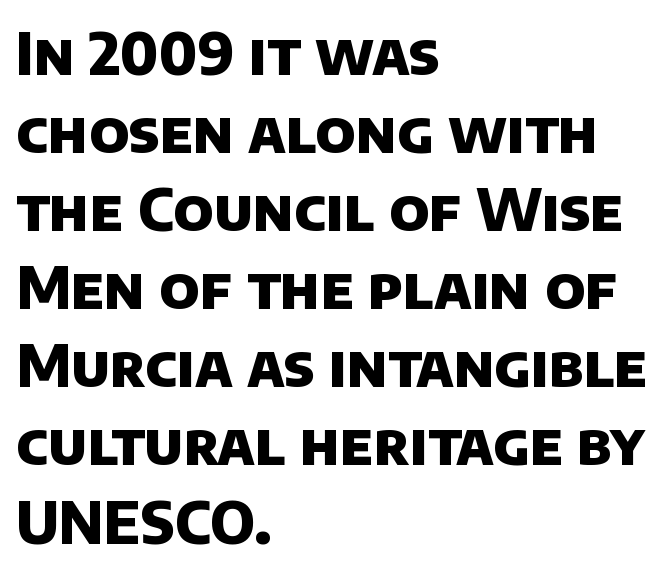
Q: Is the text bold? A: Yes.
Q: Is the typeface a serif or a sans-serif typeface? A: Sans-serif.
Q: Is the text underlined? A: No.
Q: How is the paragraph aligned? A: Left-aligned.
Q: Is the spacing between letters normal or unusually wide? A: Normal.
Q: Is the spacing between lines tight, normal or loose? A: Normal.
Q: Width (condensed, normal, or wide)? A: Normal.
Q: Stroke contrast? A: Low.
Q: x-height? A: Large.
Q: Monospaced? A: No.
